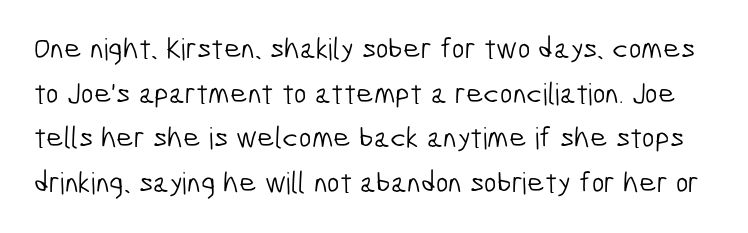
{"serif": "no", "bold": "no", "weight": "light", "width": "condensed", "stroke_contrast": "low", "x_height": "medium", "monospaced": "no", "underline": "no", "line_spacing": "normal", "line_spacing_ratio": 1.49, "letter_spacing": "normal", "letter_spacing_em": 0.0, "glyph_px": 30}
